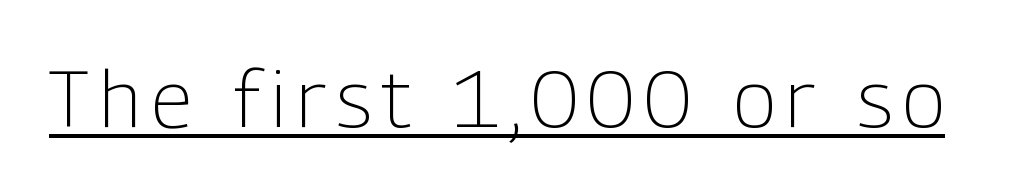
{"serif": "no", "italic": "no", "bold": "no", "weight": "light", "width": "condensed", "stroke_contrast": "low", "x_height": "medium", "monospaced": "no", "underline": "yes", "glyph_px": 80}
